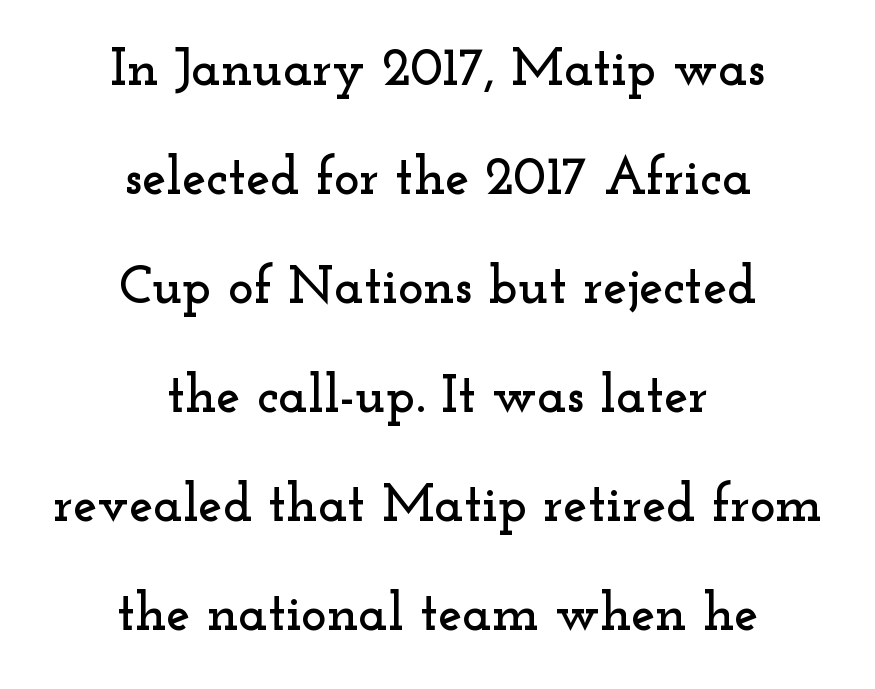
Short and long lines alike share a common midpoint. This rendering leaves character spacing at its baseline value. These lines are rendered in a variable-pitch font. Each row of text sits above clean, open space. This sample uses a serif face.
